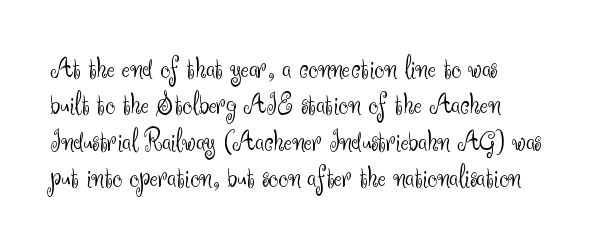
{"serif": "no", "italic": "no", "bold": "no", "weight": "light", "width": "normal", "stroke_contrast": "medium", "x_height": "small", "monospaced": "no", "underline": "no", "line_spacing_ratio": 1.21, "letter_spacing": "normal", "letter_spacing_em": 0.0, "glyph_px": 30}
